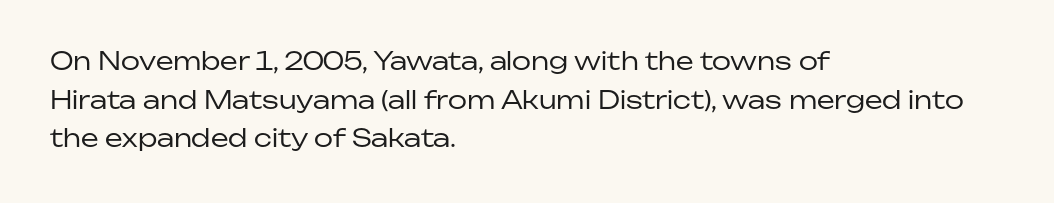
The image shows 25 px text type, upright; set left-aligned, normal line spacing (1.55x), normal letter spacing, not underlined.
